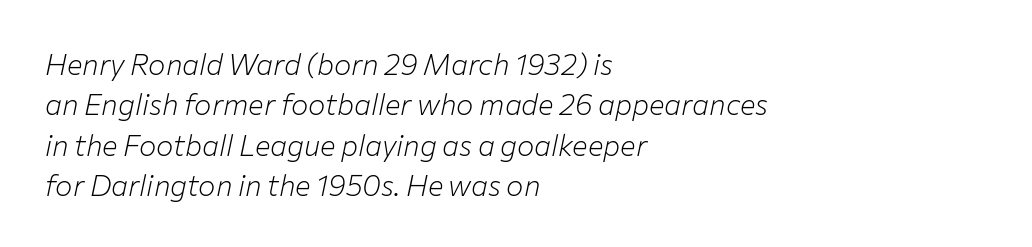
The specimen reads as italic at a glance. You could call the tracking neutral — neither tight nor loose. The rag falls on the right side of this text block. The font is comparable to plain body text, perhaps lighter.
